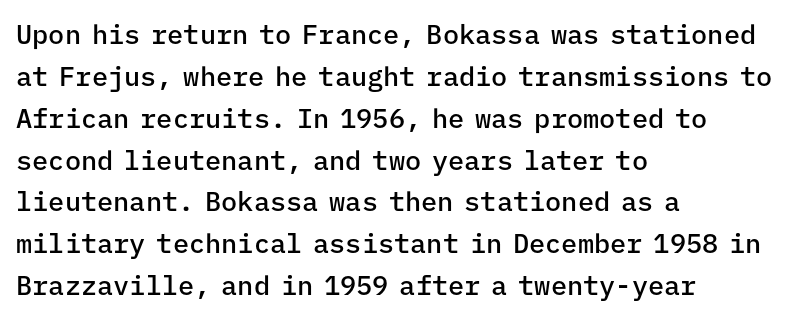
{"italic": "no", "bold": "semi", "underline": "no", "align": "left", "line_spacing": "normal", "line_spacing_ratio": 1.55, "letter_spacing": "normal", "letter_spacing_em": 0.0, "glyph_px": 27}
